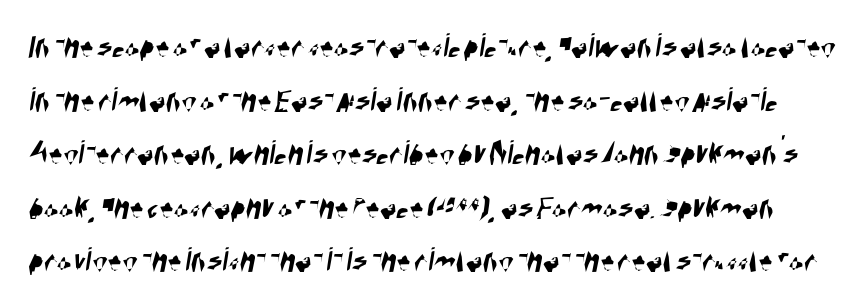
{"serif": "no", "width": "condensed", "stroke_contrast": "high", "x_height": "large", "monospaced": "no", "underline": "no", "line_spacing": "normal", "line_spacing_ratio": 1.53, "letter_spacing": "normal", "letter_spacing_em": 0.0, "glyph_px": 35}
